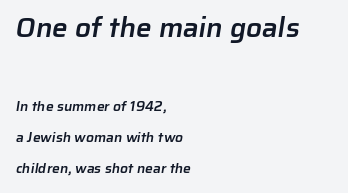
The image shows 28 px semibold sans-serif type; set left-aligned, loose line spacing (2.2x), normal letter spacing, not underlined; the first (top) block is 2.0x larger; low stroke contrast and a medium x-height.
